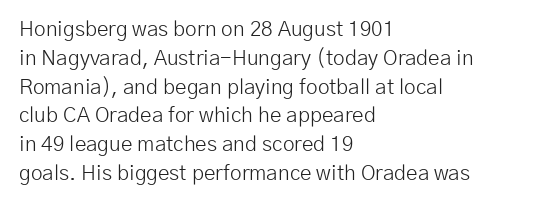
The image shows 21 px text type, upright; set left-aligned, normal line spacing (1.37x), normal letter spacing, not underlined.
